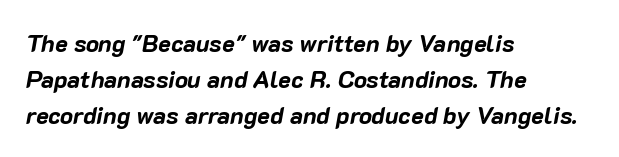
Students, observe: this is what conventionally led text looks like. Yep, that's italic — everything's leaning. Nothing unusual about the tracking: characters are spaced as the font intends. Notice how the passage keeps a crisp vertical edge on the left only.
